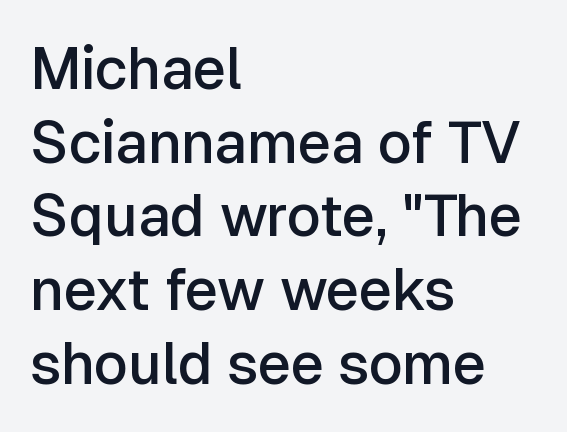
The image shows 58 px semibold sans-serif type, upright; set left-aligned, normal line spacing (1.27x), normal letter spacing, not underlined; low stroke contrast and a medium x-height.
